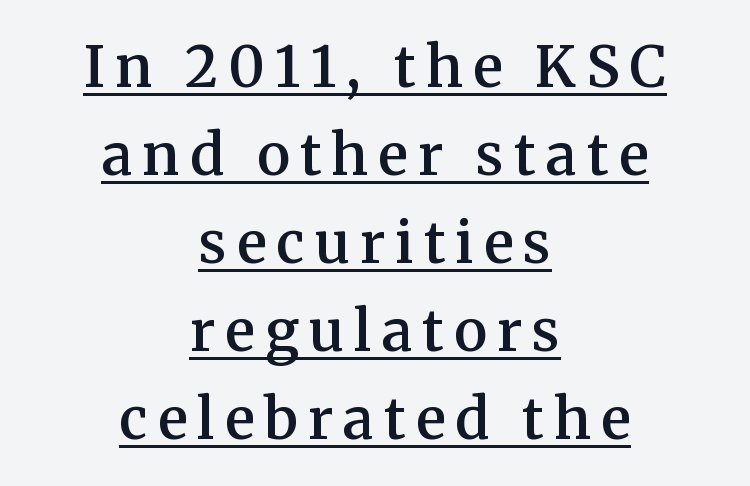
The image shows 56 px semibold serif type, upright; set centered, normal line spacing (1.57x), underlined; medium stroke contrast and a medium x-height.
